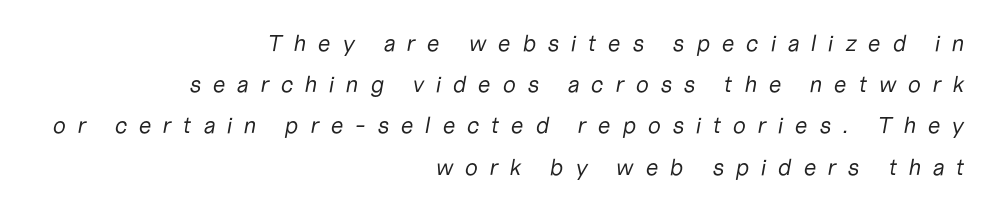
In terms of posture, this sample is oblique. The passage shown has open, widely tracked lettering throughout. Vertical stems look standard width or narrower in stroke. The strip under each line holds only bare page. If you drew a ruler down the right edge, every line would touch it.
